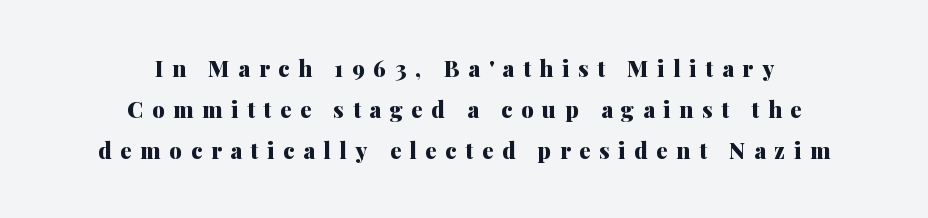
Q: Is the text bold? A: Yes.
Q: Is the text italic (slanted)? A: No, it is upright.
Q: Is the text underlined? A: No.
Q: How is the paragraph aligned? A: Centered.
Q: Is the spacing between letters normal or unusually wide? A: Unusually wide.
